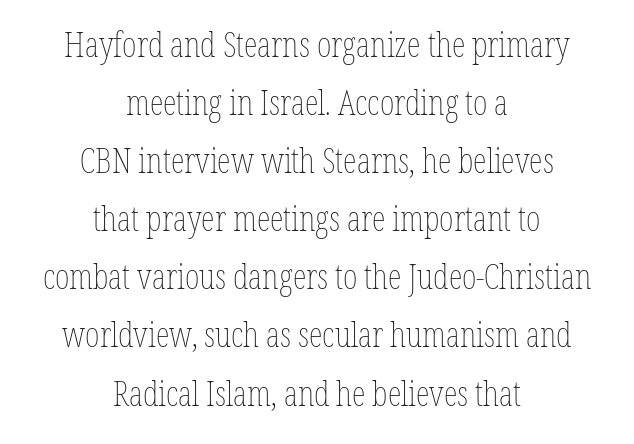
{"italic": "no", "bold": "no", "weight": "thin", "width": "condensed", "stroke_contrast": "low", "x_height": "medium", "monospaced": "no", "underline": "no", "align": "center", "line_spacing": "normal", "line_spacing_ratio": 1.66, "letter_spacing": "normal", "letter_spacing_em": 0.0, "glyph_px": 35}
